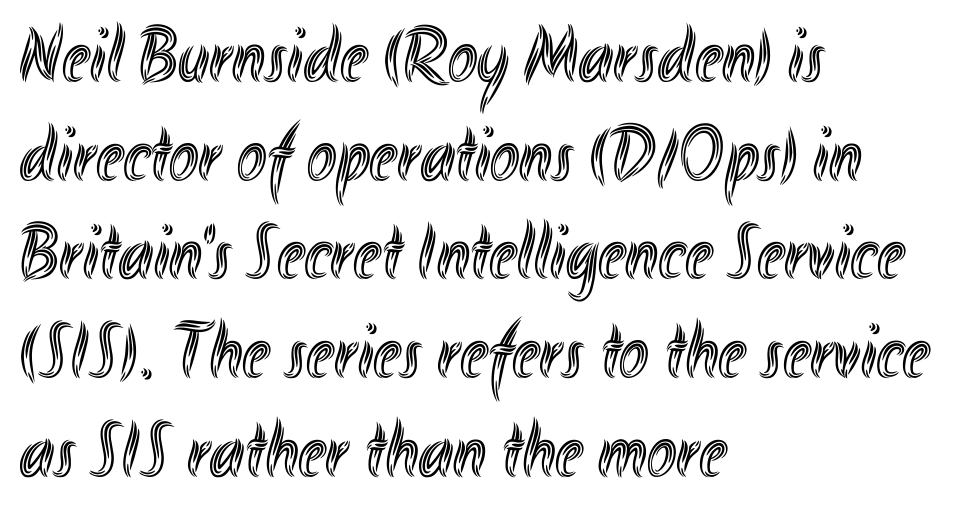
Alignment: flush left. Think of a printed novel: that variable character pitch is what you see here. Descenders hang freely into open space. Does the leading feel generous? No, just average. The passage shown has conventional tracking throughout.
